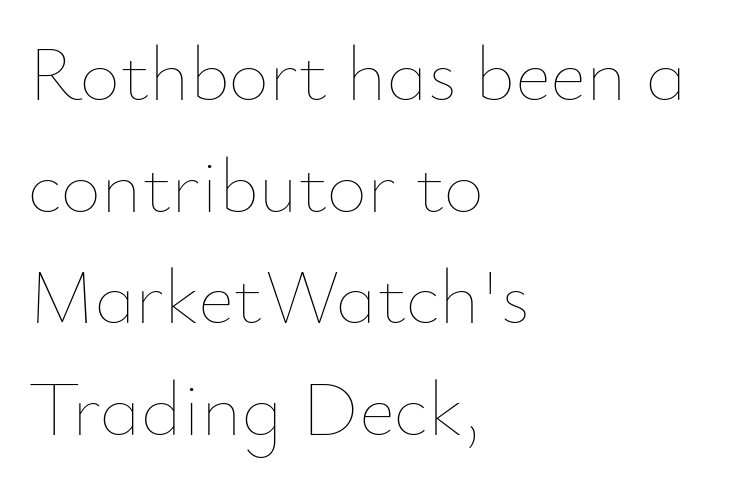
{"italic": "no", "bold": "no", "weight": "thin", "width": "normal", "stroke_contrast": "low", "x_height": "small", "monospaced": "no", "underline": "no", "align": "left", "line_spacing": "normal", "line_spacing_ratio": 1.43, "letter_spacing": "normal", "letter_spacing_em": 0.0, "glyph_px": 78}
